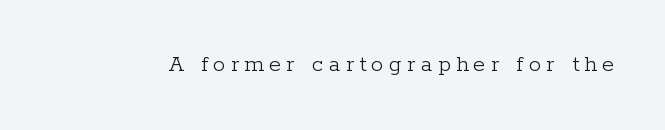
The image shows 24 px text type, upright; set unusually wide letter spacing (+0.23 em), not underlined.
